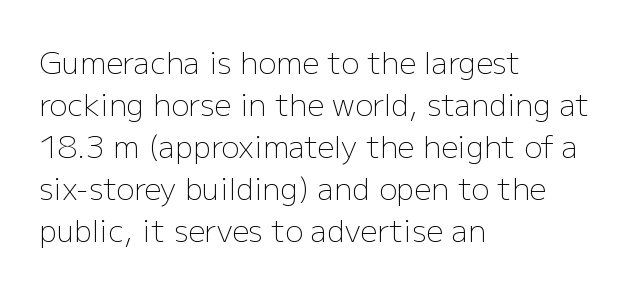
{"serif": "no", "italic": "no", "bold": "no", "weight": "light", "width": "normal", "stroke_contrast": "low", "x_height": "medium", "monospaced": "no", "underline": "no", "align": "left", "line_spacing": "normal", "line_spacing_ratio": 1.4, "letter_spacing": "normal", "letter_spacing_em": 0.0, "glyph_px": 30}
